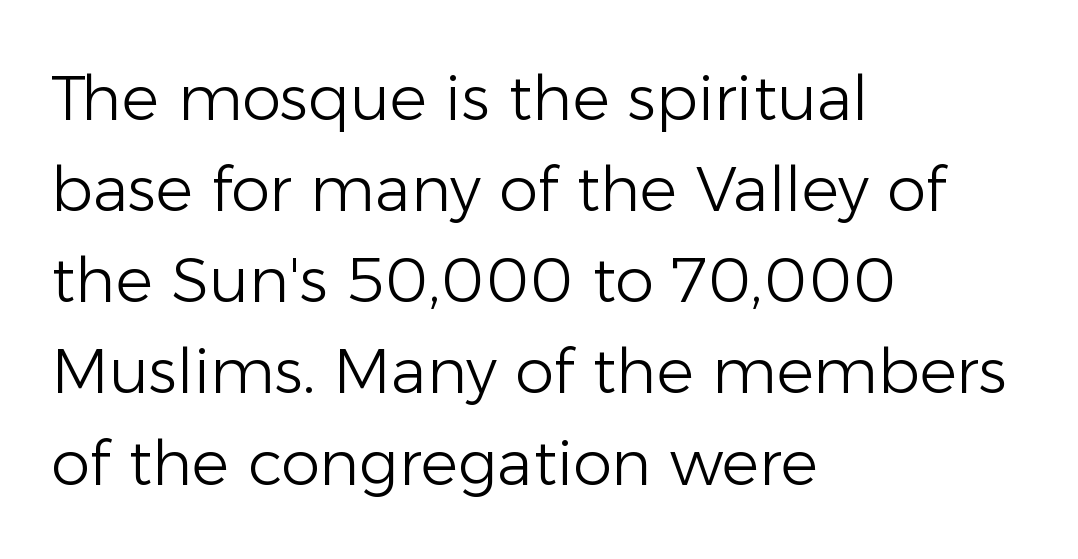
Q: Is the text bold? A: No.
Q: Is the text italic (slanted)? A: No, it is upright.
Q: Is the typeface a serif or a sans-serif typeface? A: Sans-serif.
Q: Is the text underlined? A: No.
Q: How is the paragraph aligned? A: Left-aligned.
Q: Is the spacing between letters normal or unusually wide? A: Normal.
Q: Is the spacing between lines tight, normal or loose? A: Normal.
Q: Width (condensed, normal, or wide)? A: Normal.
Q: Stroke contrast? A: Low.
Q: x-height? A: Medium.
Q: Monospaced? A: No.
